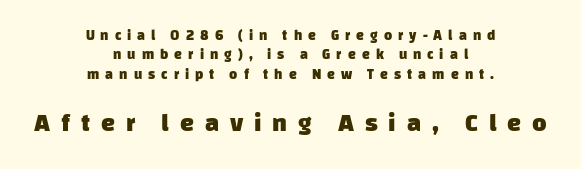
The image shows 25 px bold type; set centered, normal line spacing (1.38x), unusually wide letter spacing (+0.43 em), not underlined; the second (bottom) block is 1.79x larger.
